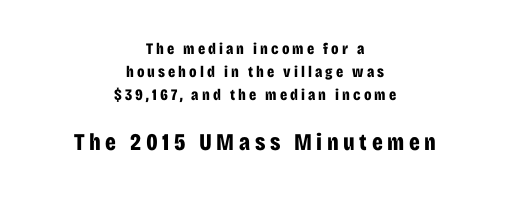
Q: Is the text bold? A: Yes.
Q: Is the text italic (slanted)? A: No, it is upright.
Q: Is the text underlined? A: No.
Q: How is the paragraph aligned? A: Centered.
Q: Is the spacing between lines tight, normal or loose? A: Normal.
Q: Which block of text is set in a larger size, the first (top) or the second (bottom)? A: The second (bottom) one.
